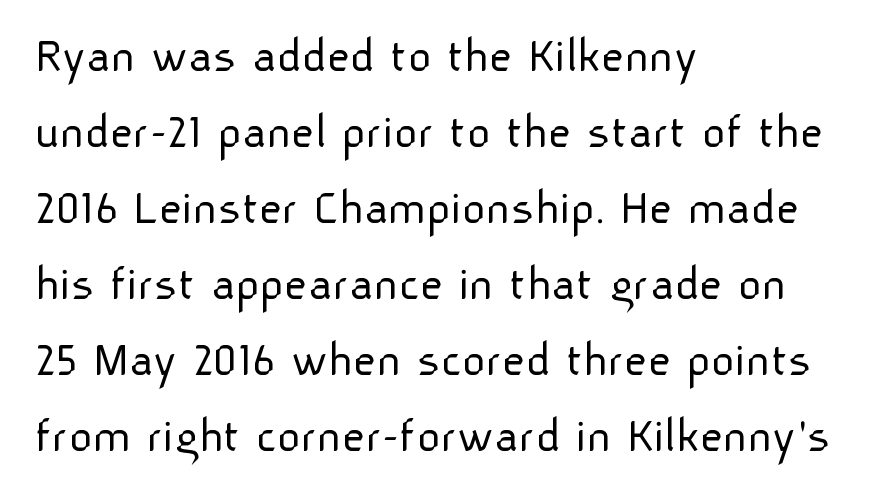
Q: Is the text bold? A: No.
Q: Is the text italic (slanted)? A: No, it is upright.
Q: Is the typeface a serif or a sans-serif typeface? A: Sans-serif.
Q: Is the text underlined? A: No.
Q: How is the paragraph aligned? A: Left-aligned.
Q: Is the spacing between letters normal or unusually wide? A: Normal.
Q: Is the spacing between lines tight, normal or loose? A: Normal.
Q: Width (condensed, normal, or wide)? A: Normal.
Q: Stroke contrast? A: Low.
Q: x-height? A: Medium.
Q: Monospaced? A: No.
